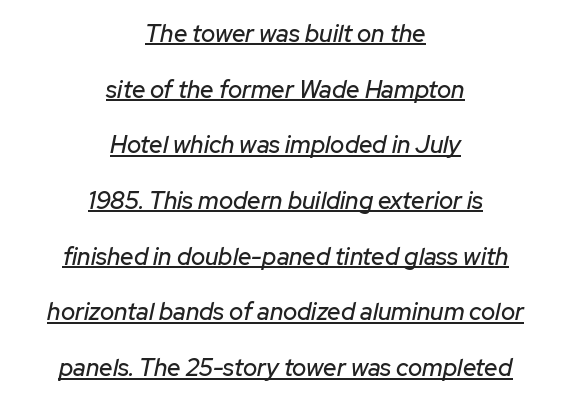
Q: Is the text italic (slanted)? A: Yes, it leans right by about 12 degrees.
Q: Is the text underlined? A: Yes.
Q: How is the paragraph aligned? A: Centered.
Q: Is the spacing between letters normal or unusually wide? A: Normal.
Q: Is the spacing between lines tight, normal or loose? A: Loose.
